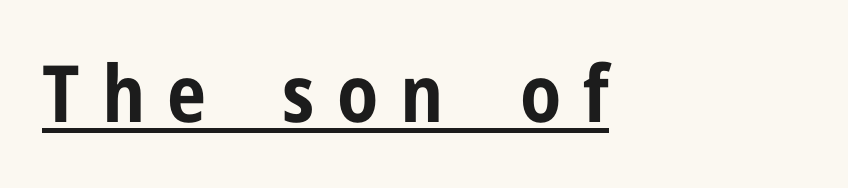
When letters stand straight like this, we call the style roman or upright. Is this a fixed-width face? No — the glyphs have proportional, varying widths. Decoration check: the copy is underlined. The passage shown has open, widely tracked lettering throughout.
